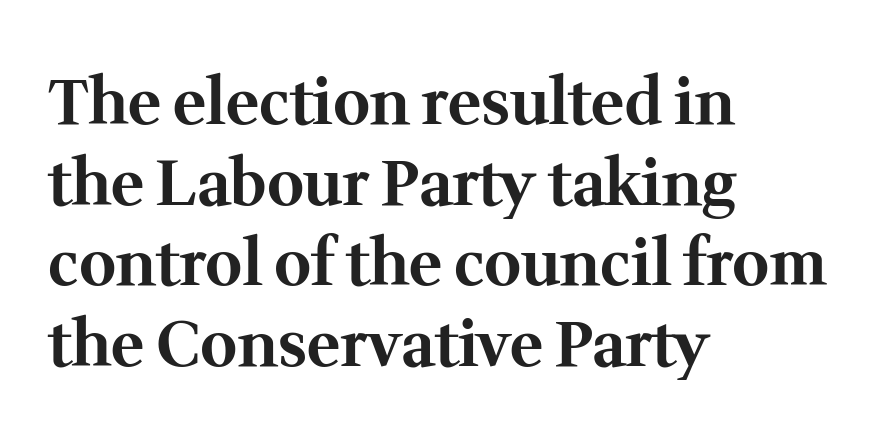
{"serif": "yes", "italic": "no", "bold": "yes", "weight": "bold", "width": "normal", "stroke_contrast": "medium", "x_height": "medium", "monospaced": "no", "underline": "no", "align": "left", "line_spacing": "normal", "line_spacing_ratio": 1.28, "letter_spacing": "normal", "letter_spacing_em": 0.0, "glyph_px": 63}
